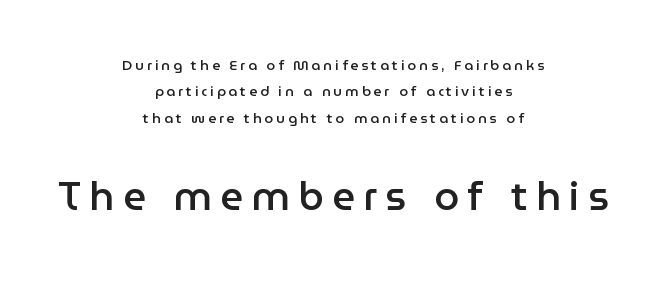
The image shows 40 px semibold sans-serif type, upright; set centered, line spacing 1.88x, unusually wide letter spacing (+0.21 em), not underlined; the second (bottom) block is 2.86x larger; low stroke contrast and a medium x-height.
